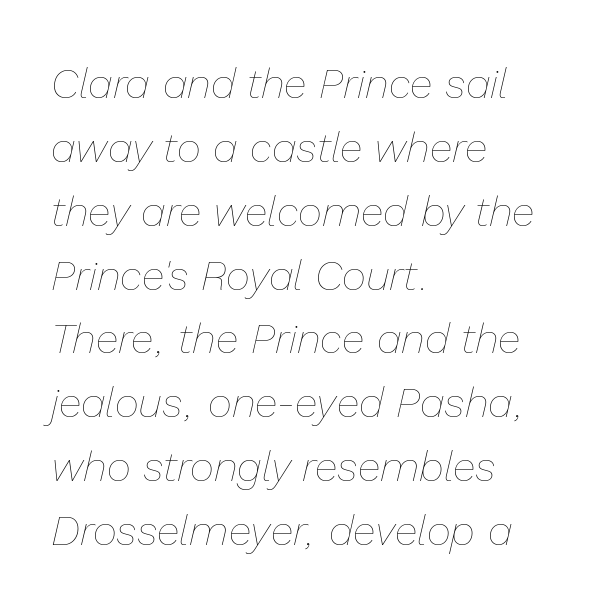
{"italic": "yes", "lean": "right", "slant_degrees": 13, "bold": "no", "weight": "thin", "width": "normal", "stroke_contrast": "low", "x_height": "medium", "monospaced": "no", "underline": "no", "align": "left", "line_spacing": "normal", "line_spacing_ratio": 1.52, "letter_spacing": "normal", "letter_spacing_em": 0.0, "glyph_px": 42}
